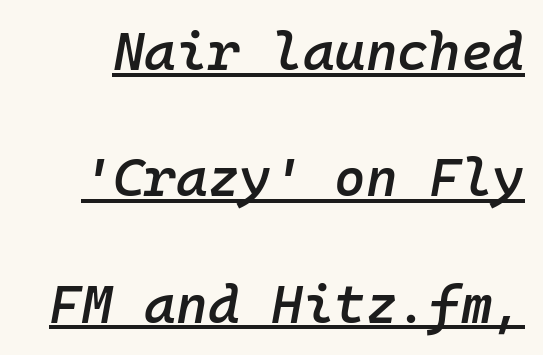
Q: Is the text bold? A: Semi-bold.
Q: Is the text italic (slanted)? A: Yes, it leans right by about 10 degrees.
Q: Is the text underlined? A: Yes.
Q: Is the spacing between letters normal or unusually wide? A: Normal.
Q: Is the spacing between lines tight, normal or loose? A: Loose.
Q: Width (condensed, normal, or wide)? A: Normal.
Q: Stroke contrast? A: Low.
Q: x-height? A: Medium.
Q: Monospaced? A: Yes.
